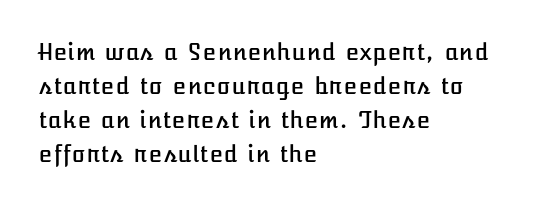
The image shows 22 px text type, upright; set left-aligned, normal line spacing (1.54x), normal letter spacing, not underlined.
